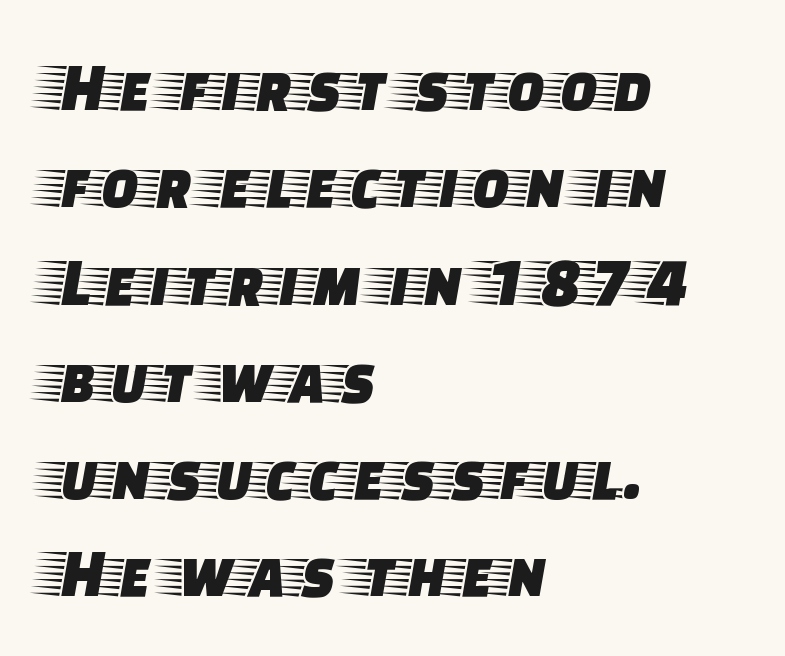
The image shows 70 px wide serif type; set left-aligned, normal line spacing (1.39x), normal letter spacing, not underlined; low stroke contrast and a large x-height.
